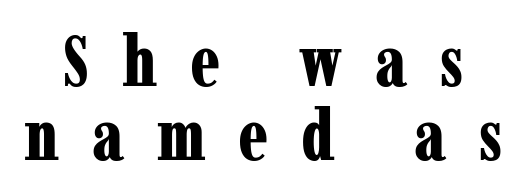
The image shows 71 px bold, condensed serif type, upright; set tight line spacing (1.04x), unusually wide letter spacing (+0.46 em), not underlined; low stroke contrast and a medium x-height.
